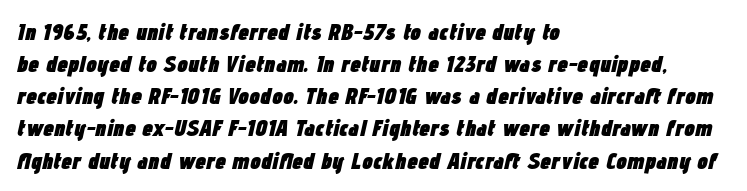
Quick note: interline space is typical. Weight: bold. These lines were composed using italics. This sample uses plain, unmodified letter spacing.
